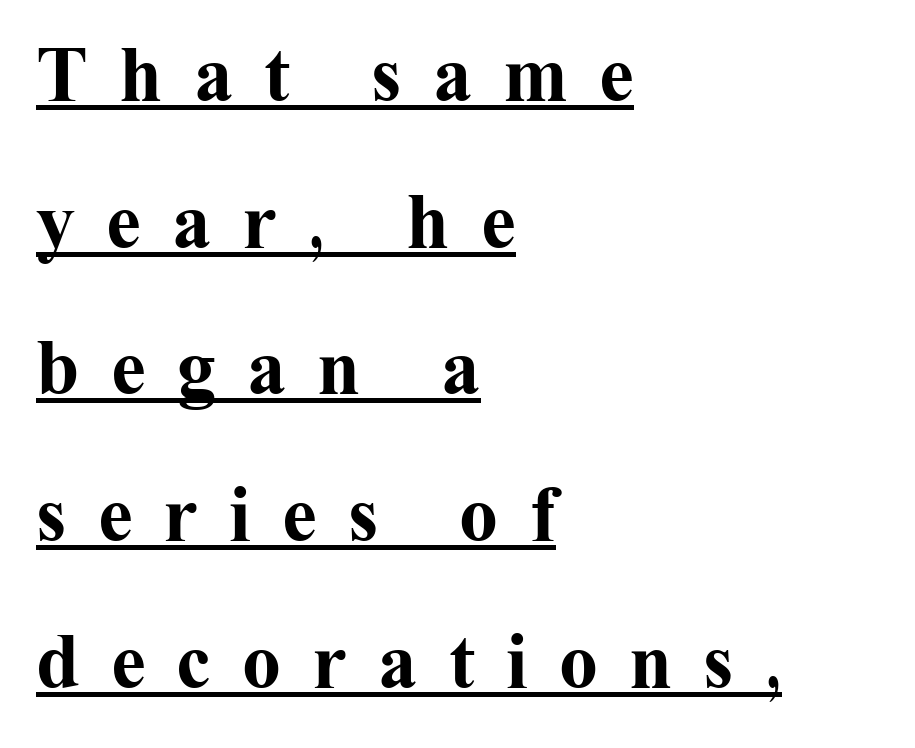
The image shows 78 px bold serif type, upright; set left-aligned, line spacing 1.88x, unusually wide letter spacing (+0.4 em), underlined; medium stroke contrast and a medium x-height.
